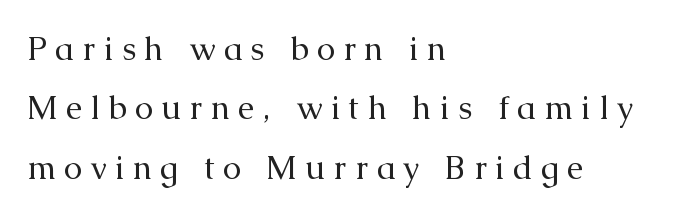
Q: Is the text bold? A: No.
Q: Is the text italic (slanted)? A: No, it is upright.
Q: Is the typeface a serif or a sans-serif typeface? A: Serif.
Q: Is the text underlined? A: No.
Q: How is the paragraph aligned? A: Left-aligned.
Q: Is the spacing between letters normal or unusually wide? A: Unusually wide.
Q: Width (condensed, normal, or wide)? A: Normal.
Q: Stroke contrast? A: Medium.
Q: x-height? A: Medium.
Q: Monospaced? A: No.
